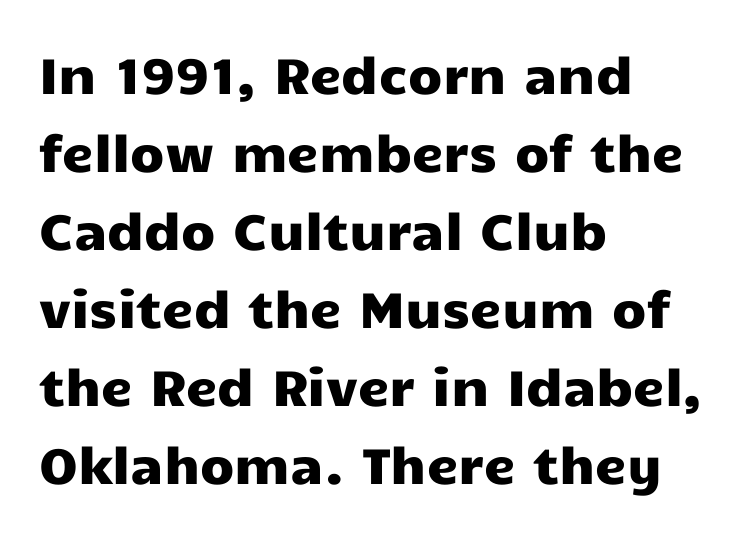
{"serif": "no", "italic": "no", "width": "wide", "stroke_contrast": "low", "x_height": "medium", "monospaced": "no", "underline": "no", "align": "left", "line_spacing": "normal", "line_spacing_ratio": 1.56, "letter_spacing": "normal", "letter_spacing_em": 0.0, "glyph_px": 50}
